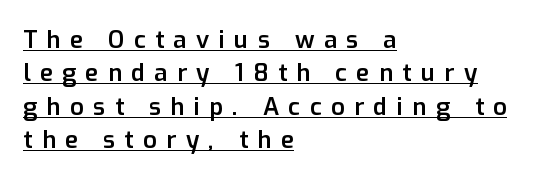
The lettering holds an erect, upright posture throughout. One glance says typical: line gaps are just what's usual. Display-style spreading of the glyphs; the letterfit is very open. Does the weight exceed regular? Yes, but only to semibold.
